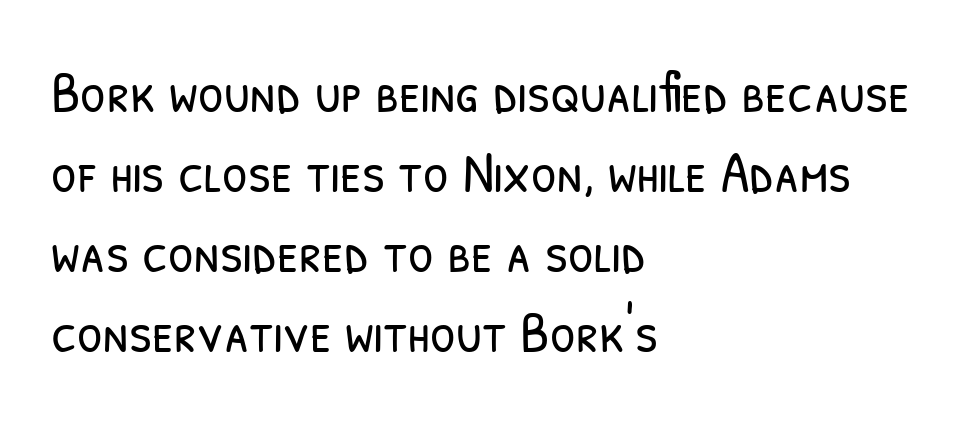
The face used here is proportionally spaced, like ordinary book or web type. Unmarked baselines from the first word to the last. No extra tracking has been applied to these lines. The leading is moderate, giving the passage an even texture. Short and long lines alike share a common starting point at left.
